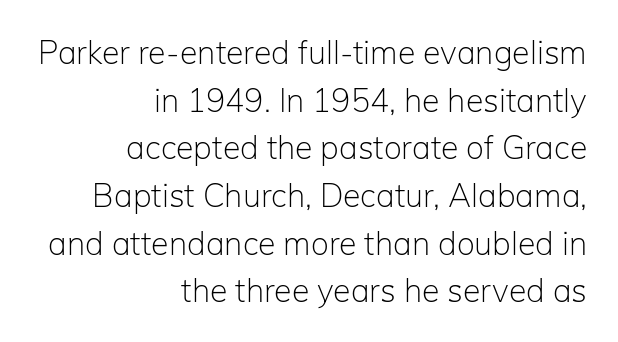
{"serif": "no", "italic": "no", "bold": "no", "weight": "light", "width": "normal", "stroke_contrast": "low", "x_height": "medium", "monospaced": "no", "underline": "no", "align": "right", "line_spacing": "normal", "line_spacing_ratio": 1.49, "letter_spacing": "normal", "letter_spacing_em": 0.0, "glyph_px": 32}
